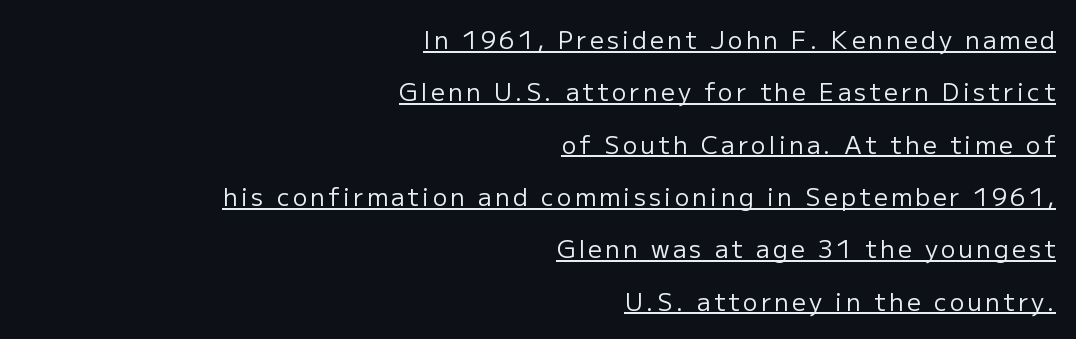
{"italic": "no", "bold": "no", "underline": "yes", "align": "right", "line_spacing": "loose", "line_spacing_ratio": 2.18, "glyph_px": 24}
